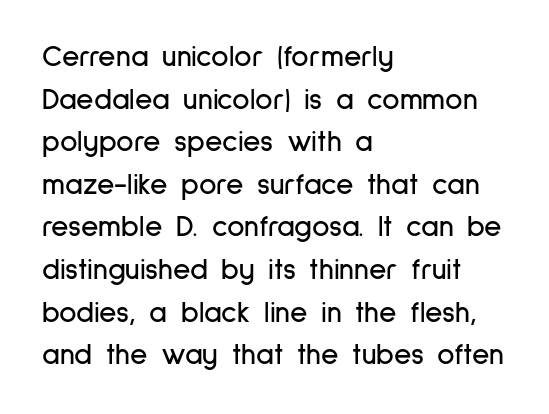
{"serif": "no", "italic": "no", "width": "condensed", "stroke_contrast": "low", "x_height": "medium", "monospaced": "no", "underline": "no", "align": "left", "line_spacing": "normal", "line_spacing_ratio": 1.42, "letter_spacing": "normal", "letter_spacing_em": 0.0, "glyph_px": 30}
